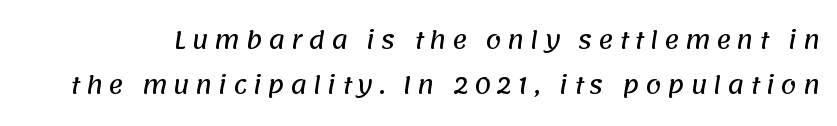
The image shows 23 px text type; set loose line spacing (1.94x), unusually wide letter spacing (+0.24 em), not underlined.
